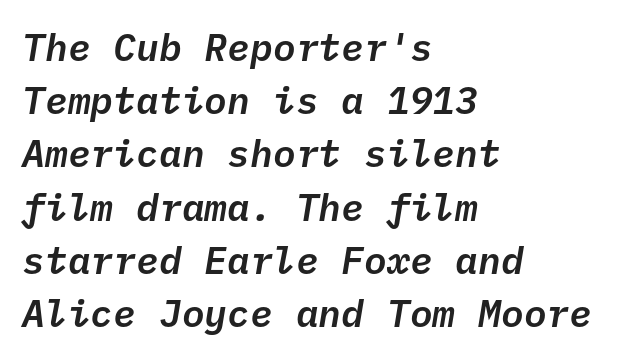
The image shows 38 px text type, italic (leaning right), monospaced; set left-aligned, normal line spacing (1.4x), normal letter spacing, not underlined; low stroke contrast and a medium x-height.
